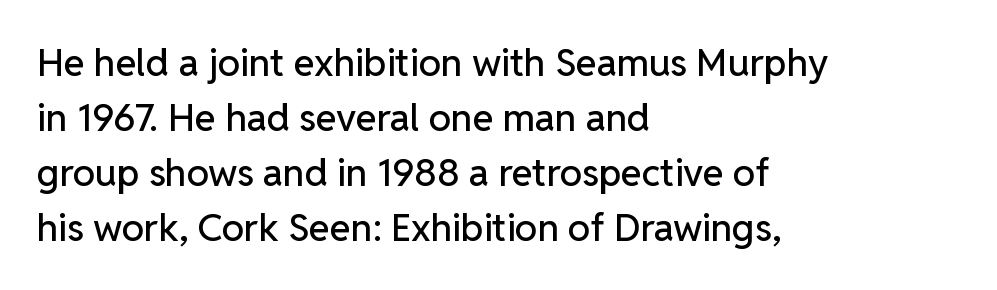
The image shows 38 px sans-serif type, upright; set left-aligned, normal line spacing (1.45x), normal letter spacing, not underlined; low stroke contrast and a medium x-height.
